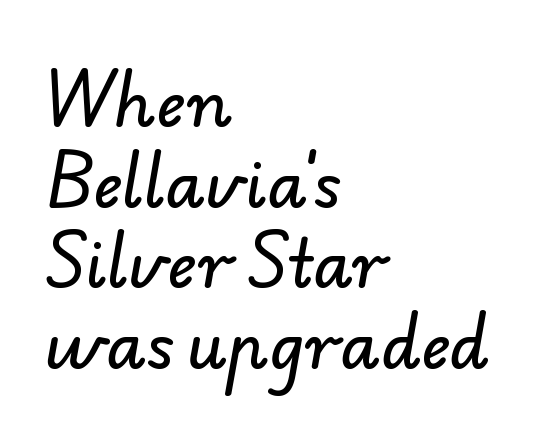
Q: Is the typeface a serif or a sans-serif typeface? A: Sans-serif.
Q: Is the text underlined? A: No.
Q: How is the paragraph aligned? A: Left-aligned.
Q: Is the spacing between letters normal or unusually wide? A: Normal.
Q: Is the spacing between lines tight, normal or loose? A: Normal.
Q: Width (condensed, normal, or wide)? A: Normal.
Q: Stroke contrast? A: Low.
Q: x-height? A: Small.
Q: Monospaced? A: No.
